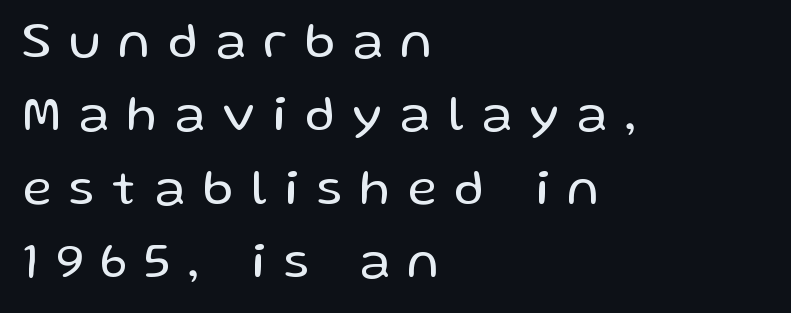
The image shows 51 px regular-weight sans-serif type, upright; set left-aligned, normal line spacing (1.44x), unusually wide letter spacing (+0.36 em), not underlined; low stroke contrast and a medium x-height.
